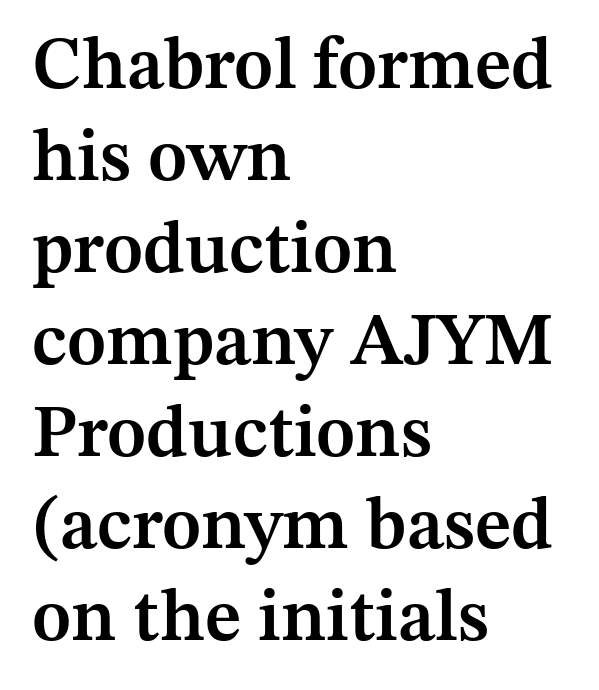
{"serif": "yes", "italic": "no", "bold": "semi", "weight": "semibold", "width": "normal", "stroke_contrast": "medium", "x_height": "medium", "monospaced": "no", "underline": "no", "align": "left", "line_spacing": "normal", "line_spacing_ratio": 1.26, "letter_spacing": "normal", "letter_spacing_em": 0.0, "glyph_px": 73}
